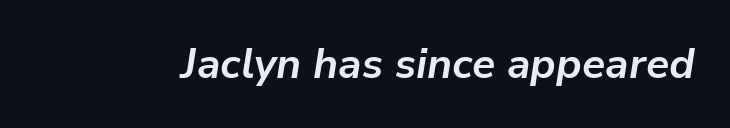
In terms of posture, this sample is oblique. Here the designer chose a conventional face with non-uniform glyph widths. As a designer I'd log this as weight 700, bold. The horizontal fit of the characters is conventional and even.
